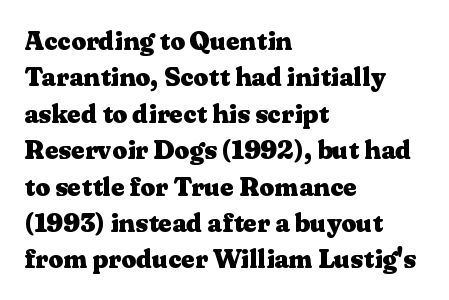
Characters remain perfectly vertical along every line. The passage is arranged the way most books set body copy — flush left. These lines sit exactly where default settings would place them. Nobody touched the tracking dial on this one. Descender tails drop into unmarked territory. Is the type bold? Yes — the strokes are clearly thick and heavy.
